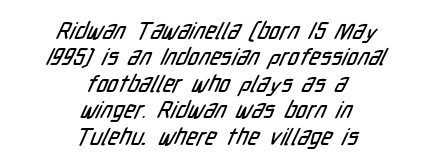
Q: Is the text underlined? A: No.
Q: How is the paragraph aligned? A: Centered.
Q: Is the spacing between letters normal or unusually wide? A: Normal.
Q: Is the spacing between lines tight, normal or loose? A: Tight.
